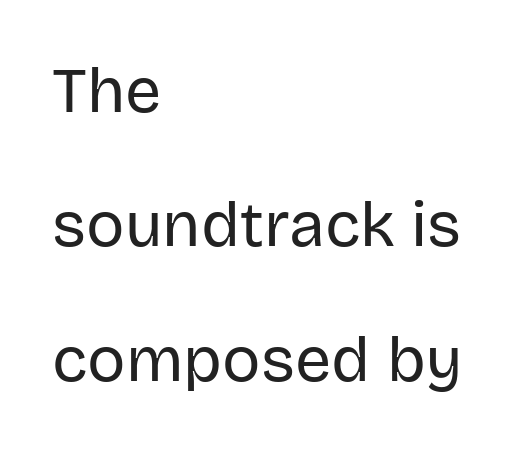
Proportional: the letters do not fall into vertical columns. What's the leading like? Stretched, with rows far apart. A sans-serif font was chosen for this passage. There is no visible air inserted between adjacent glyphs. Rendered with straight, roman letterforms. This sample is left-justified, so line endings fall wherever the words run out.
